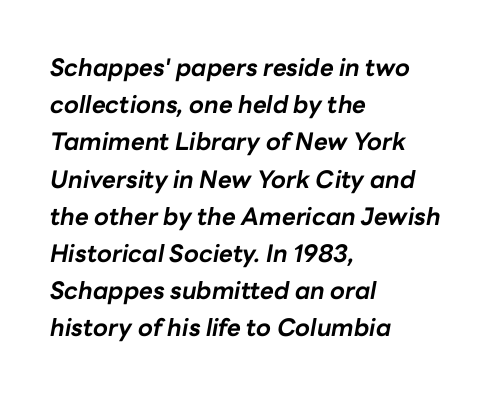
Notice how descenders clear the ascenders below comfortably — that's standard leading. Spacing between characters is what you'd get straight out of the box. Bare-footed words on every line. The letters are bold, with thick, heavy strokes. Slant detected: the letters are inclined.
